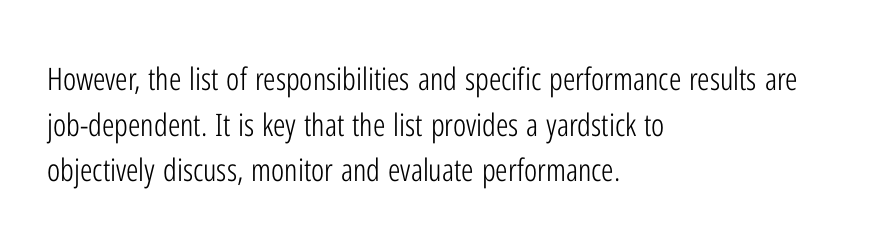
The image shows 31 px light, condensed sans-serif type, upright; set left-aligned, normal line spacing (1.47x), normal letter spacing, not underlined; low stroke contrast and a medium x-height.
